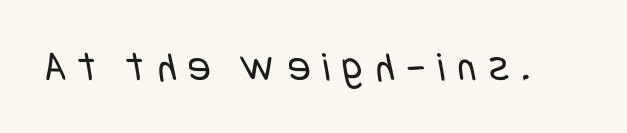
Q: Is the text bold? A: No.
Q: Is the typeface a serif or a sans-serif typeface? A: Sans-serif.
Q: Is the text underlined? A: No.
Q: Is the spacing between letters normal or unusually wide? A: Unusually wide.
Q: Width (condensed, normal, or wide)? A: Condensed.
Q: Stroke contrast? A: Low.
Q: x-height? A: Large.
